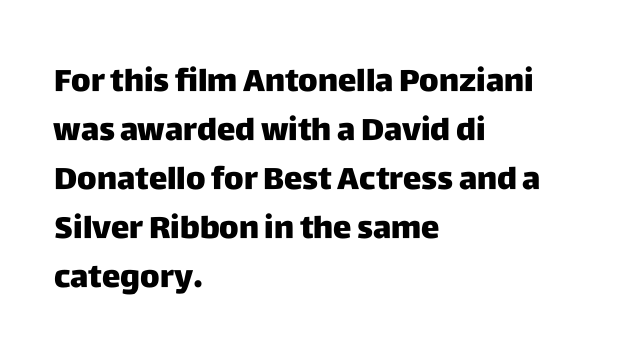
Leading: standard. This is the regular roman posture of the typeface. The passage shown is typed in a proportional face where columns would drift. Nobody touched the tracking dial on this one.
